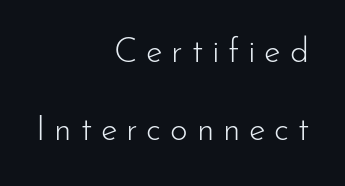
{"serif": "no", "italic": "no", "bold": "no", "weight": "light", "width": "normal", "stroke_contrast": "low", "x_height": "small", "monospaced": "no", "underline": "no", "align": "right", "line_spacing": "loose", "line_spacing_ratio": 2.3, "letter_spacing": "wide", "letter_spacing_em": 0.26, "glyph_px": 34}
